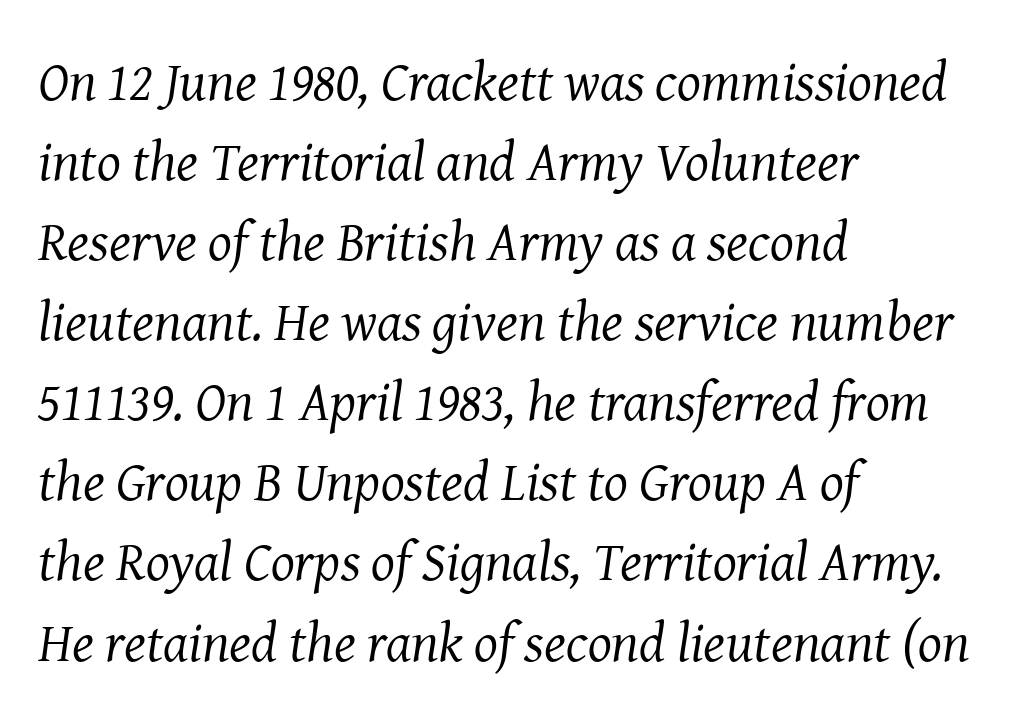
The image shows 56 px regular-weight serif type, italic (leaning right); set left-aligned, normal line spacing (1.43x), normal letter spacing, not underlined; medium stroke contrast and a medium x-height.
